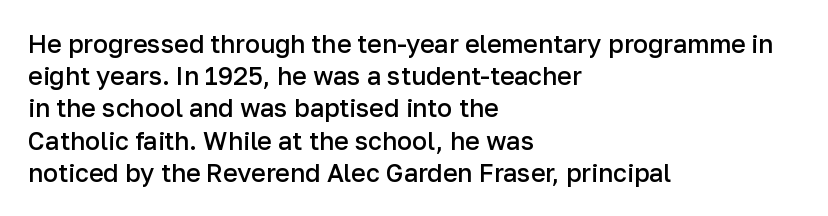
Typesetter's note: demi weight, one step under bold. What's the leading like? Ordinary, nothing unusual. Observe the ordinary spacing: letters are neighbours, not strangers. Anything drawn beneath the words? Only blank space.
